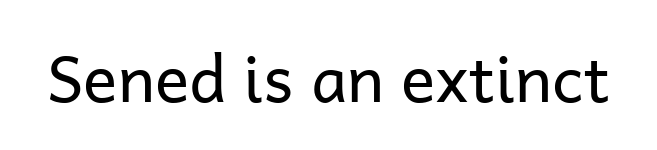
The image shows 64 px regular-weight sans-serif type, upright; set normal letter spacing, not underlined; low stroke contrast and a medium x-height.
